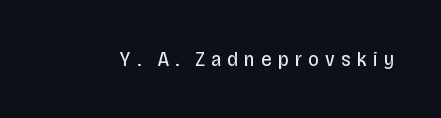
It's the straight-up-and-down kind of type. A typesetter would call this heavily tracked-out type. Heaviness? Minimal to ordinary, like unemphasized prose. Each row of text sits above clean, open space.
